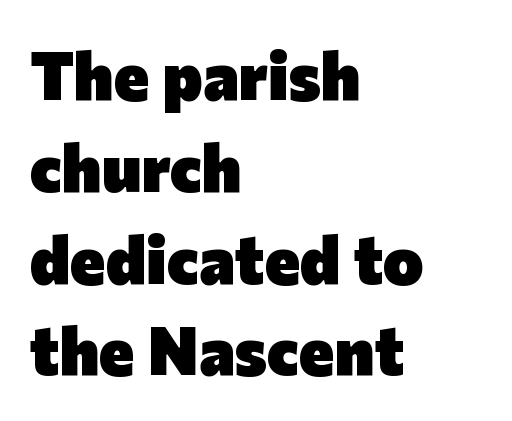
Q: Is the text bold? A: Yes.
Q: Is the text italic (slanted)? A: No, it is upright.
Q: Is the typeface a serif or a sans-serif typeface? A: Sans-serif.
Q: Is the text underlined? A: No.
Q: How is the paragraph aligned? A: Left-aligned.
Q: Is the spacing between letters normal or unusually wide? A: Normal.
Q: Is the spacing between lines tight, normal or loose? A: Normal.
Q: Width (condensed, normal, or wide)? A: Normal.
Q: Stroke contrast? A: Low.
Q: x-height? A: Medium.
Q: Monospaced? A: No.
